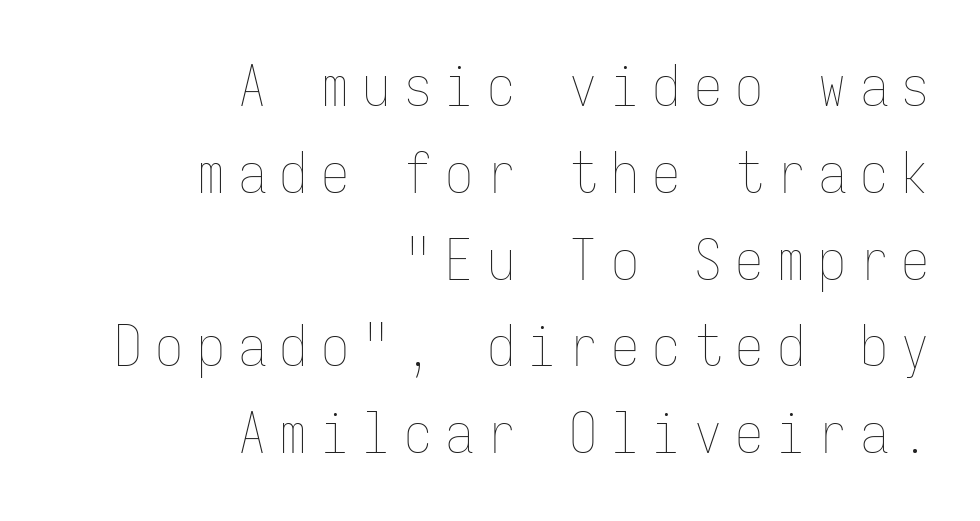
The image shows 56 px thin, condensed type, upright, monospaced; set right-aligned, normal line spacing (1.55x), unusually wide letter spacing (+0.24 em), not underlined; low stroke contrast and a medium x-height.
